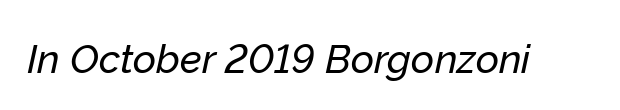
{"italic": "yes", "lean": "right", "slant_degrees": 12, "width": "normal", "stroke_contrast": "low", "x_height": "medium", "monospaced": "no", "underline": "no", "letter_spacing": "normal", "letter_spacing_em": 0.0, "glyph_px": 40}
